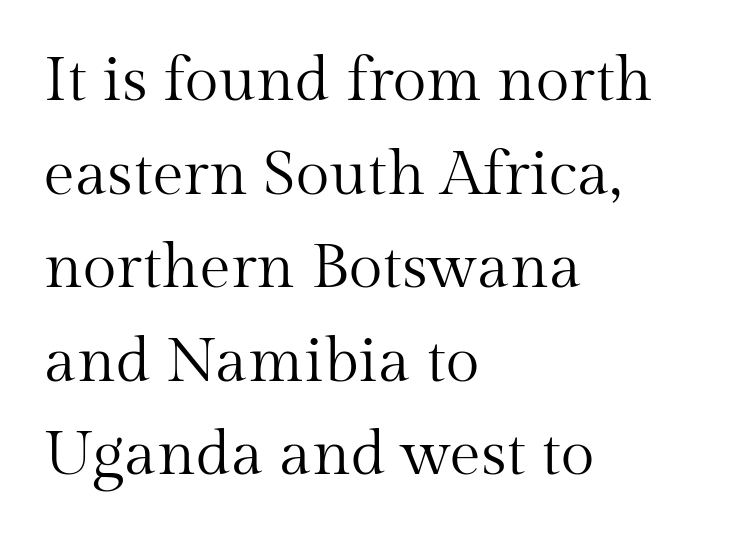
{"serif": "yes", "italic": "no", "bold": "no", "weight": "regular", "width": "normal", "stroke_contrast": "medium", "x_height": "medium", "monospaced": "no", "underline": "no", "align": "left", "line_spacing": "normal", "line_spacing_ratio": 1.51, "letter_spacing": "normal", "letter_spacing_em": 0.0, "glyph_px": 62}
